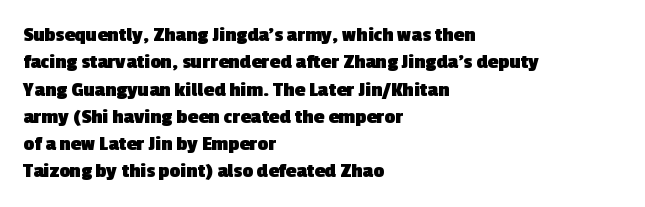
These lines sit exactly where default settings would place them. A typesetter would call this zero additional tracking. The typesetter chose a ragged-right arrangement here. How heavy is the stroke? Heavy — this is a bold.
